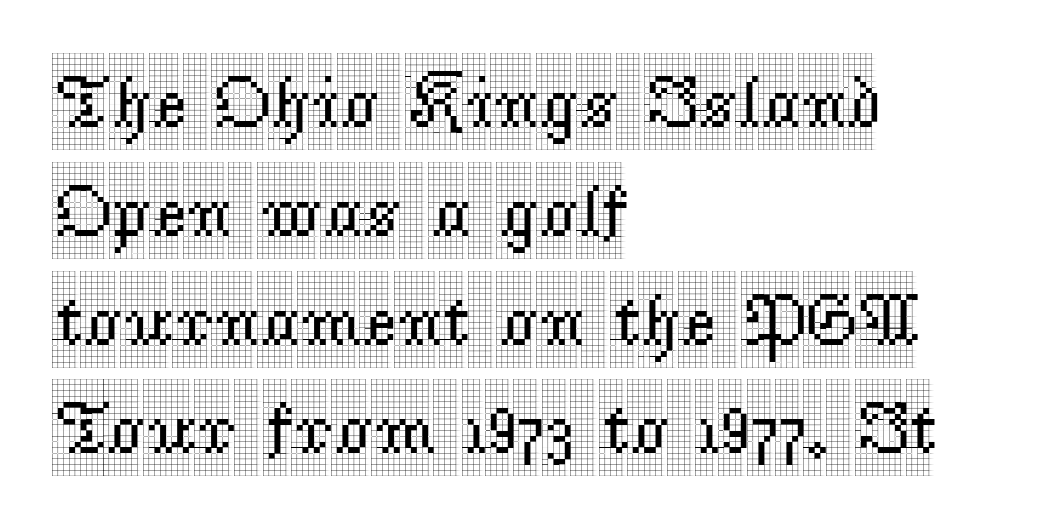
{"serif": "yes", "italic": "no", "width": "condensed", "x_height": "large", "monospaced": "no", "underline": "no", "align": "left", "line_spacing": "normal", "line_spacing_ratio": 1.47, "letter_spacing": "normal", "letter_spacing_em": 0.0, "glyph_px": 74}
